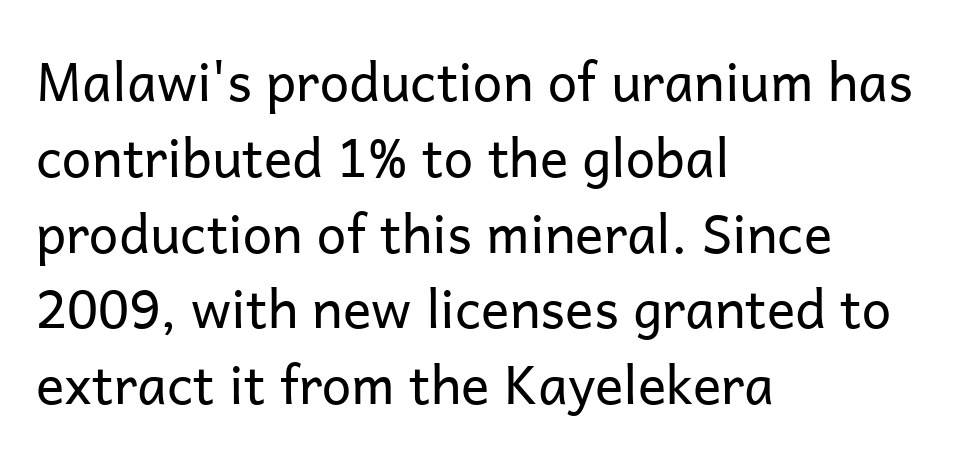
{"serif": "no", "italic": "no", "bold": "no", "weight": "regular", "width": "normal", "stroke_contrast": "low", "x_height": "medium", "monospaced": "no", "underline": "no", "align": "left", "line_spacing": "normal", "line_spacing_ratio": 1.43, "letter_spacing": "normal", "letter_spacing_em": 0.0, "glyph_px": 53}
